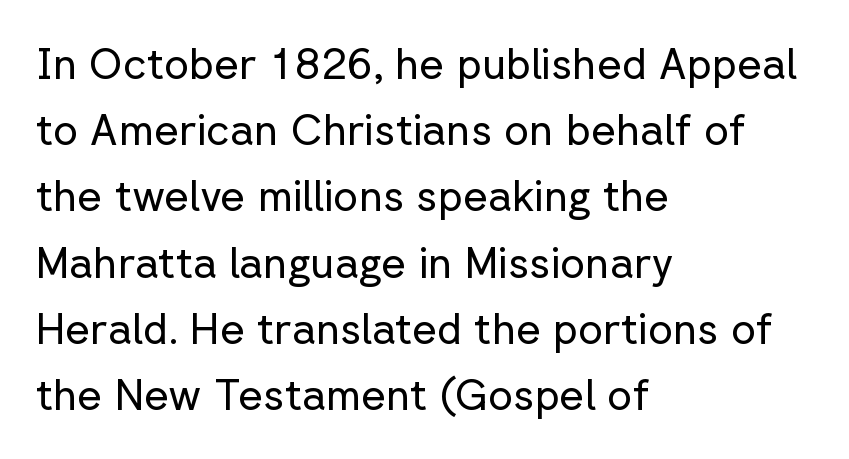
{"serif": "no", "italic": "no", "bold": "no", "weight": "regular", "width": "normal", "stroke_contrast": "low", "x_height": "medium", "monospaced": "no", "underline": "no", "align": "left", "line_spacing": "normal", "line_spacing_ratio": 1.54, "letter_spacing": "normal", "letter_spacing_em": 0.0, "glyph_px": 43}
